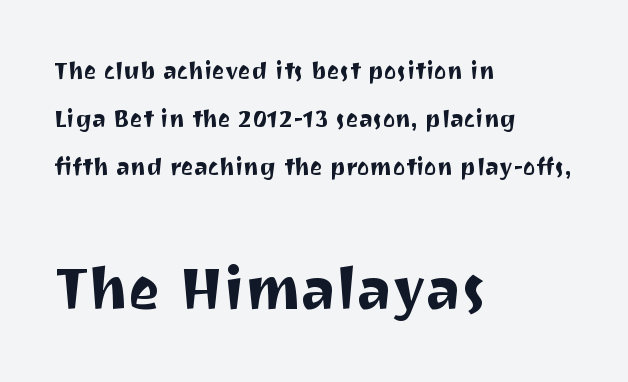
The image shows 60 px sans-serif type, upright; set left-aligned, loose line spacing (2.01x), normal letter spacing, not underlined; the second (bottom) block is 2.5x larger; medium stroke contrast and a medium x-height.
